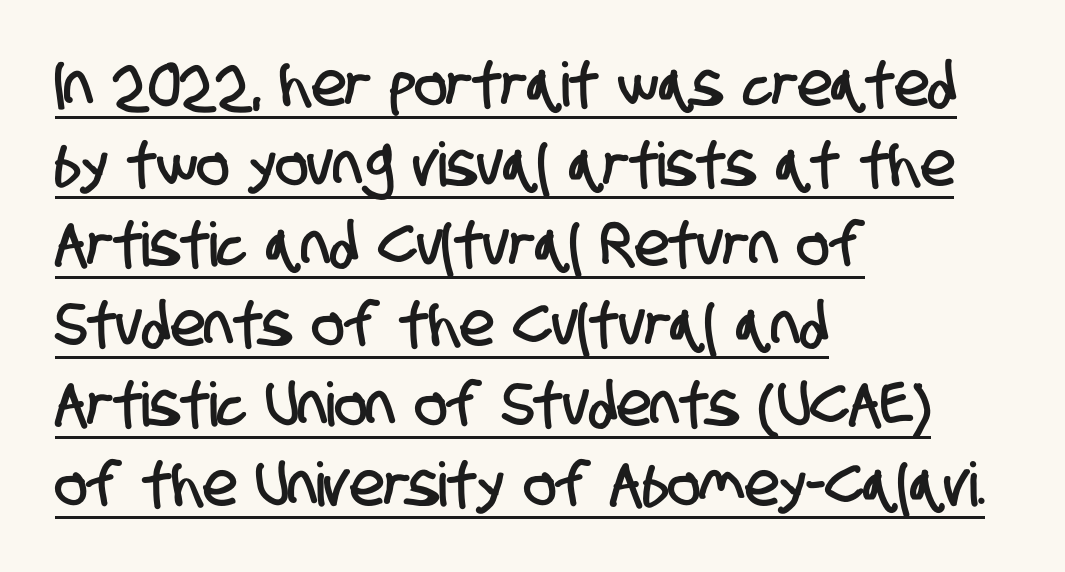
A typesetter would call this zero additional tracking. Is this a fixed-width face? No — the glyphs have proportional, varying widths. This is sans-serif lettering, the kind often seen on screens and signage. The block of text has a typical density, with ordinary space between rows. Caption: multi-line text, flush left, ragged right. Like a heading marked for emphasis, these lines bear an underscore.
